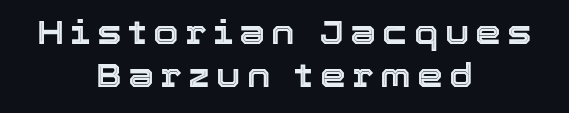
Q: Is the text italic (slanted)? A: No, it is upright.
Q: Is the text underlined? A: No.
Q: How is the paragraph aligned? A: Centered.
Q: Is the spacing between lines tight, normal or loose? A: Normal.
Q: Width (condensed, normal, or wide)? A: Normal.
Q: x-height? A: Medium.
Q: Monospaced? A: No.
